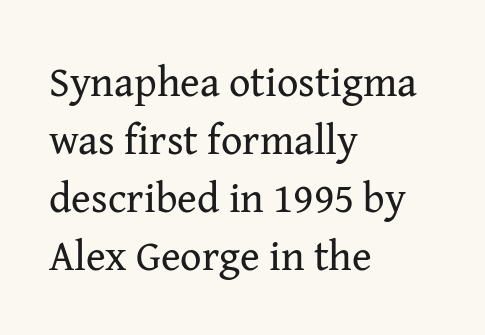
The image shows 42 px regular-weight serif type, upright; set left-aligned, normal line spacing (1.38x), normal letter spacing, not underlined; medium stroke contrast and a medium x-height.
